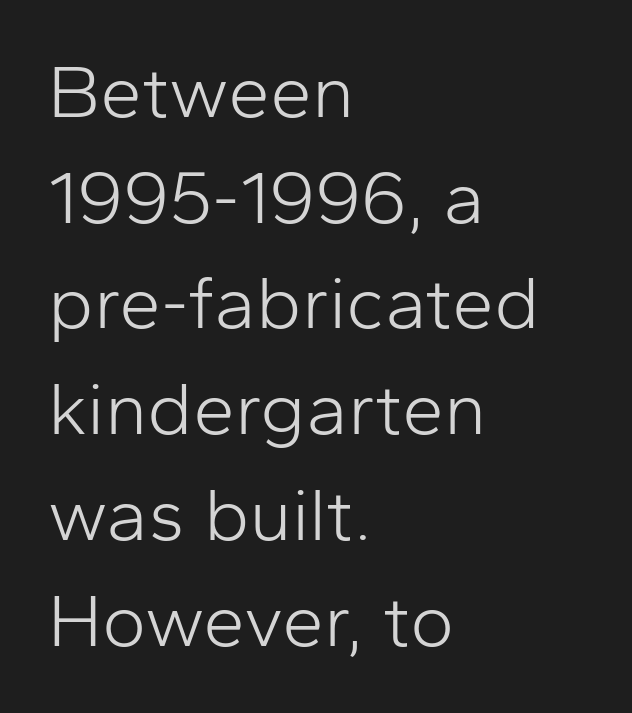
A student would call this left alignment; a typographer would say flush left, rag right. If you drew a line through each stem, it would be perfectly vertical. Rows of type keep a routine distance in the vertical direction. Caption: face not bold, strokes unweighted. The specimen omits any rule beneath the text block's lines. Here the designer chose a conventional face with non-uniform glyph widths.
